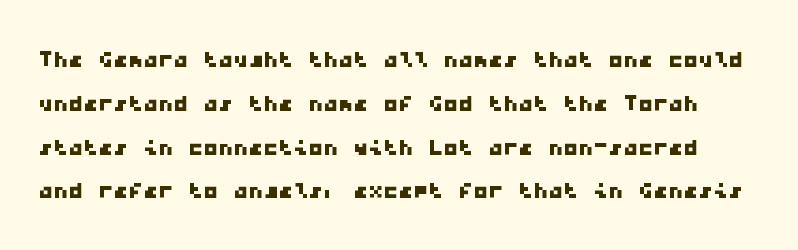
Q: Is the typeface a serif or a sans-serif typeface? A: Sans-serif.
Q: Is the text underlined? A: No.
Q: Is the spacing between letters normal or unusually wide? A: Normal.
Q: Is the spacing between lines tight, normal or loose? A: Normal.
Q: Width (condensed, normal, or wide)? A: Wide.
Q: Stroke contrast? A: Low.
Q: x-height? A: Medium.
Q: Monospaced? A: Yes.
